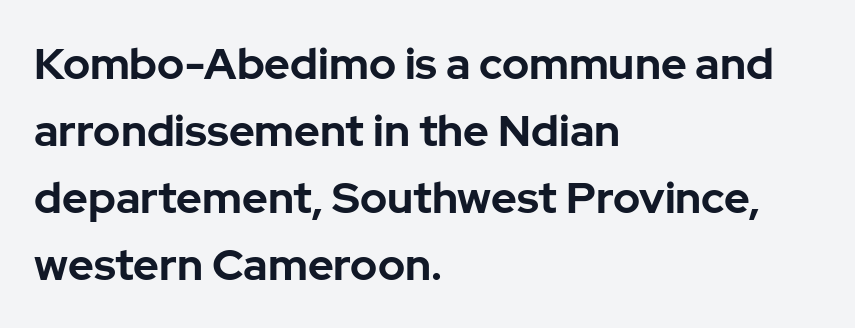
Q: Is the text bold? A: Yes.
Q: Is the text italic (slanted)? A: No, it is upright.
Q: Is the typeface a serif or a sans-serif typeface? A: Sans-serif.
Q: Is the text underlined? A: No.
Q: How is the paragraph aligned? A: Left-aligned.
Q: Is the spacing between letters normal or unusually wide? A: Normal.
Q: Is the spacing between lines tight, normal or loose? A: Normal.
Q: Width (condensed, normal, or wide)? A: Normal.
Q: Stroke contrast? A: Low.
Q: x-height? A: Medium.
Q: Monospaced? A: No.
